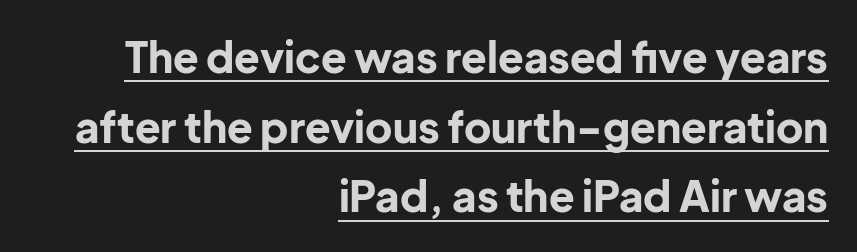
The image shows 42 px bold sans-serif type, upright; set right-aligned, normal line spacing (1.66x), normal letter spacing, underlined; low stroke contrast and a medium x-height.
